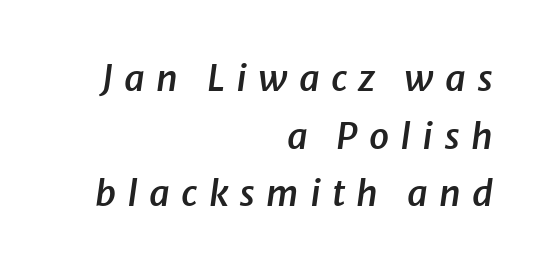
The image shows 36 px semibold type, italic (leaning right); set right-aligned, normal line spacing (1.6x), unusually wide letter spacing (+0.31 em), not underlined; low stroke contrast and a medium x-height.
